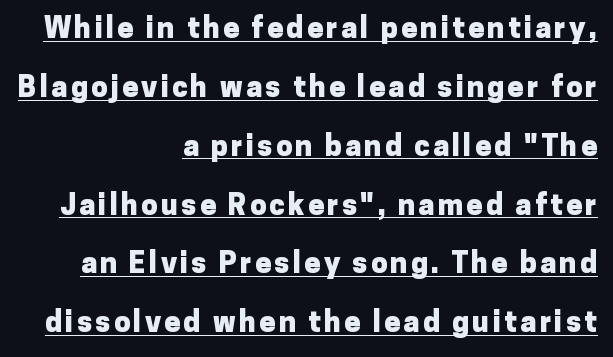
A flush-right, rag-left setting is used for this passage. Type style note: lacks serifs. Is there much room between lines? Yes — plenty of vertical air separates them. The face used here appears with an underline applied. Does the weight exceed regular? Yes, all the way to bold.
